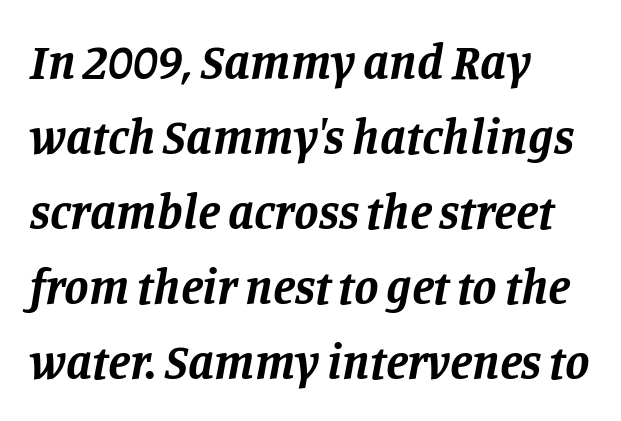
The image shows 49 px bold serif type, italic (leaning right); set left-aligned, normal line spacing (1.53x), normal letter spacing, not underlined; low stroke contrast and a large x-height.
